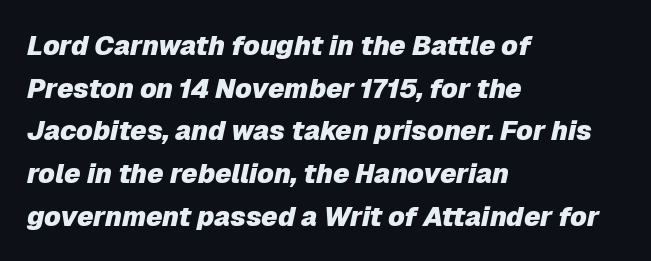
Successive baselines arrive at the customary interval. Is the type slanted? Yes — the strokes lean at a clear angle. This rendering features lettering with no underline. Which margin do the lines hug? The left one — the right edge is uneven. No extra tracking has been applied to these lines.
